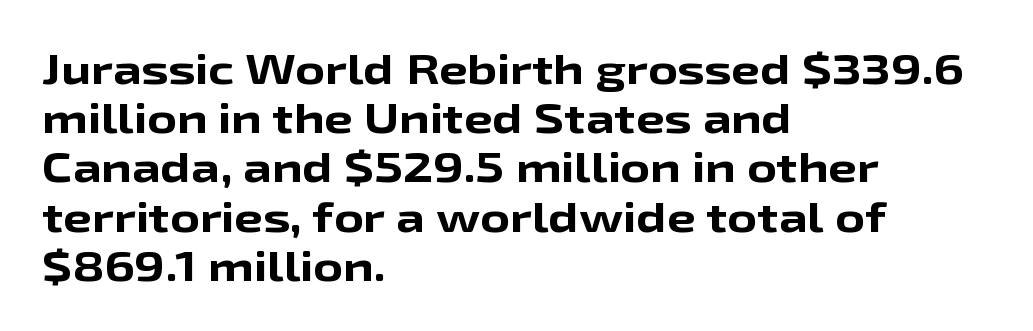
The font's upright variant was chosen for this text. The space directly below the letters is spotless. The glyphs have the mass of a bold cut. Here the glyphs are tracked normally, forming tight word shapes. This sample is left-justified, so line endings fall wherever the words run out.
